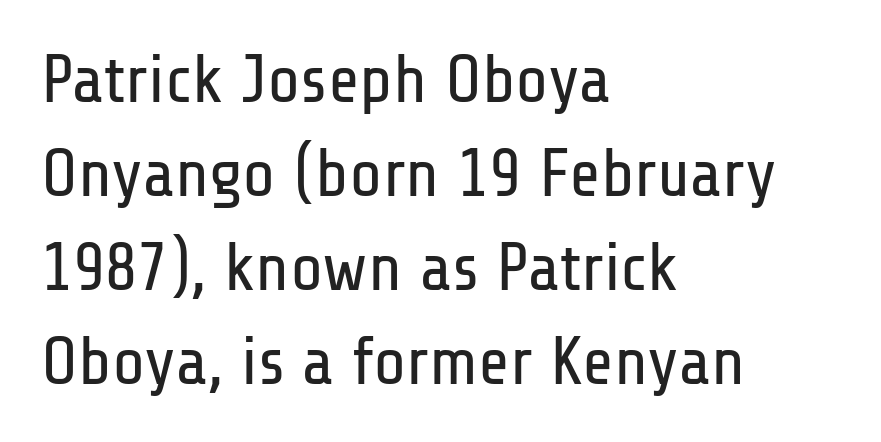
The image shows 68 px regular-weight, condensed sans-serif type, upright; set left-aligned, normal line spacing (1.38x), normal letter spacing, not underlined; low stroke contrast and a medium x-height.
